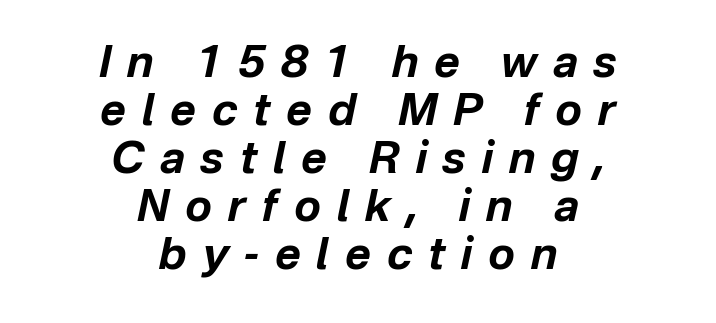
{"italic": "yes", "lean": "right", "slant_degrees": 12, "bold": "yes", "weight": "bold", "width": "normal", "stroke_contrast": "low", "x_height": "medium", "monospaced": "no", "underline": "no", "align": "center", "line_spacing": "tight", "line_spacing_ratio": 1.09, "letter_spacing": "wide", "letter_spacing_em": 0.36, "glyph_px": 44}
